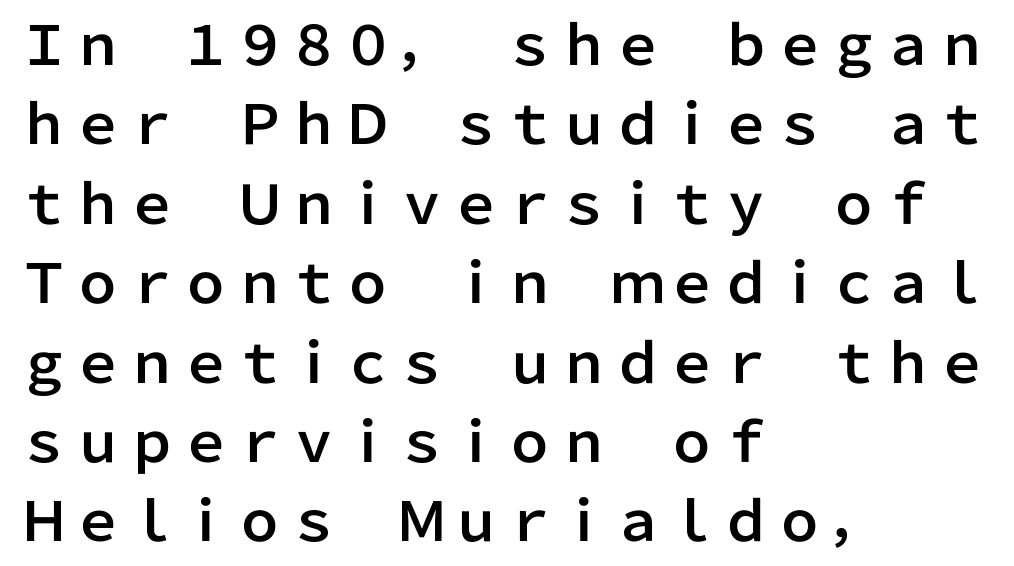
Each letter keeps its own natural width here, so spacing adapts to shape. The foot of each line stays bare and open. I'd call this a sans setting — the letters go barefoot. Line beginnings align vertically; line endings do not. This is roman type, the default non-slanted kind. The line-height multiplier appears to be the usual default.
